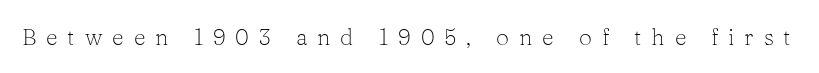
The image shows 23 px text type, upright; set unusually wide letter spacing (+0.43 em), not underlined.
